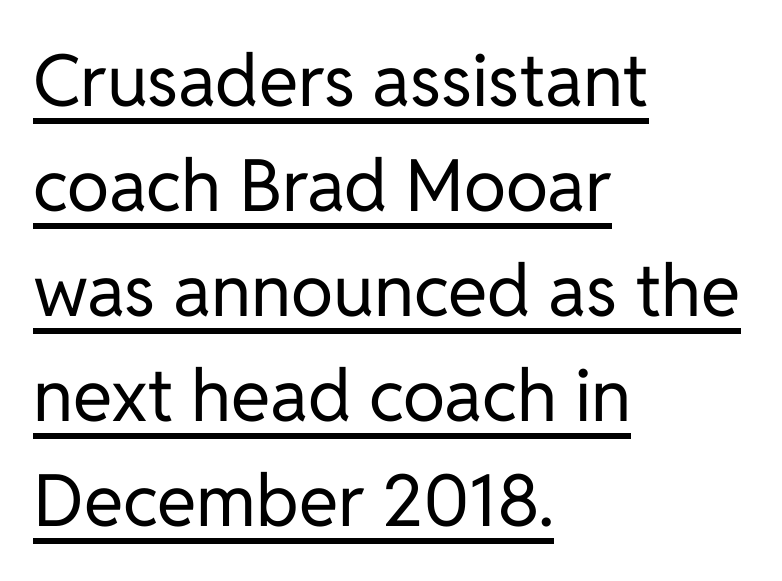
{"serif": "no", "italic": "no", "bold": "no", "weight": "regular", "width": "normal", "stroke_contrast": "low", "x_height": "medium", "monospaced": "no", "underline": "yes", "align": "left", "line_spacing": "normal", "line_spacing_ratio": 1.46, "letter_spacing": "normal", "letter_spacing_em": 0.0, "glyph_px": 72}
